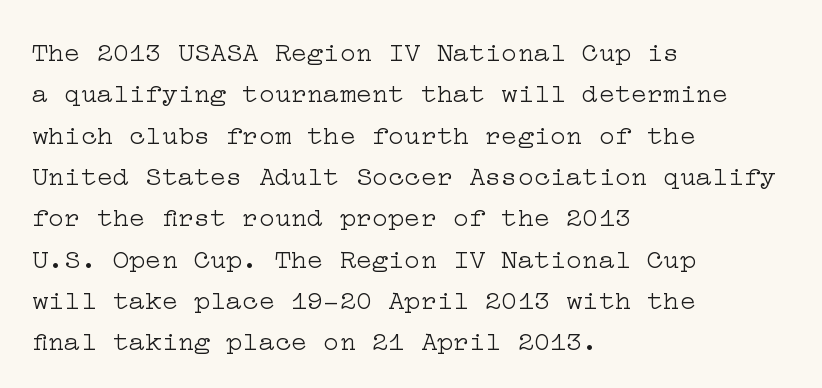
{"italic": "no", "bold": "no", "underline": "no", "align": "left", "line_spacing": "normal", "line_spacing_ratio": 1.53, "letter_spacing": "normal", "letter_spacing_em": 0.0, "glyph_px": 27}
